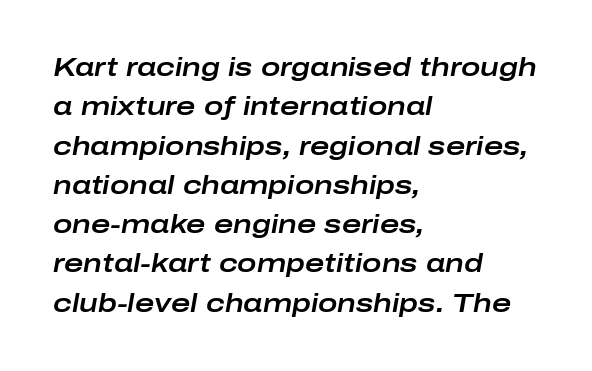
The image shows 26 px text type, italic (leaning right); set left-aligned, normal line spacing (1.51x), normal letter spacing, not underlined.
